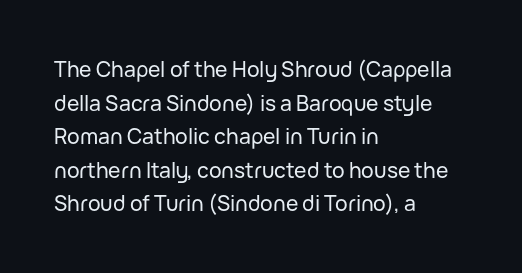
{"italic": "no", "underline": "no", "align": "left", "line_spacing": "normal", "line_spacing_ratio": 1.6, "letter_spacing": "normal", "letter_spacing_em": 0.0, "glyph_px": 21}
